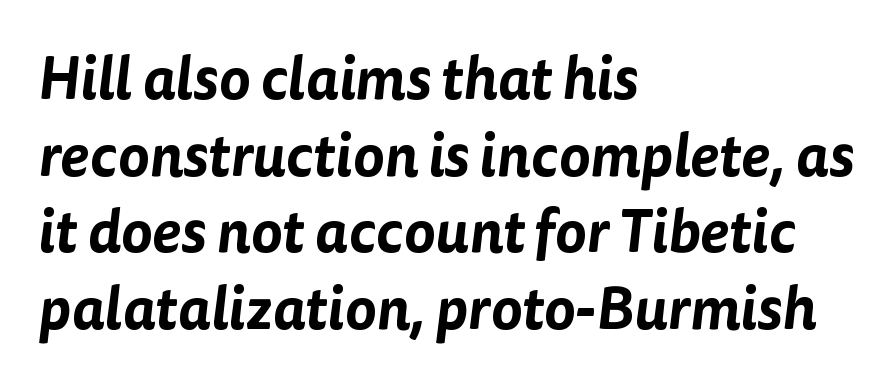
Lines of text with bare space underneath. The designer went with a sans here, leaving each stem footless. Tracking here is standard; glyphs follow each other at the usual distance. This sample keeps an unexceptional amount of space between lines.
